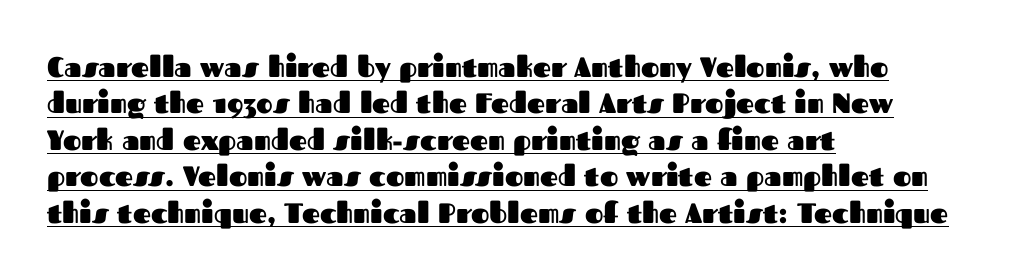
The image shows 28 px heavy sans-serif type, upright; set left-aligned, normal line spacing (1.3x), normal letter spacing, underlined; medium stroke contrast and a medium x-height.
